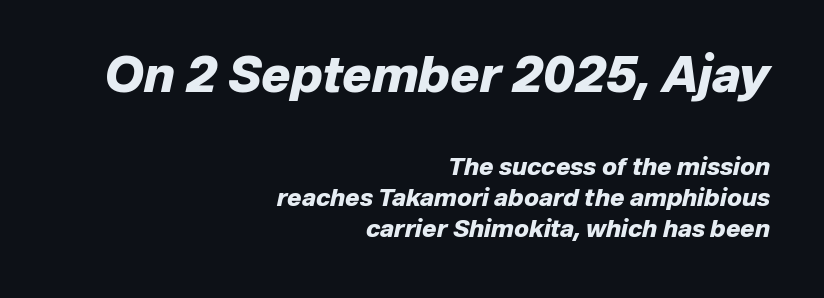
{"italic": "yes", "lean": "right", "slant_degrees": 12, "bold": "yes", "weight": "heavy", "width": "normal", "stroke_contrast": "low", "x_height": "medium", "monospaced": "no", "underline": "no", "align": "right", "line_spacing": "normal", "line_spacing_ratio": 1.29, "letter_spacing": "normal", "letter_spacing_em": 0.0, "larger_block": "first", "size_ratio": 2.04, "glyph_px": 49}
